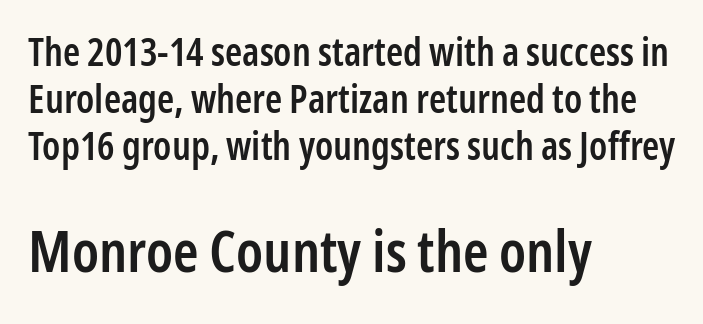
Stroke thickness is moderately raised; the sample reads as semibold. Left-aligned paragraph, ragged on the right. Upright lettering throughout. Classification — sans serif.
